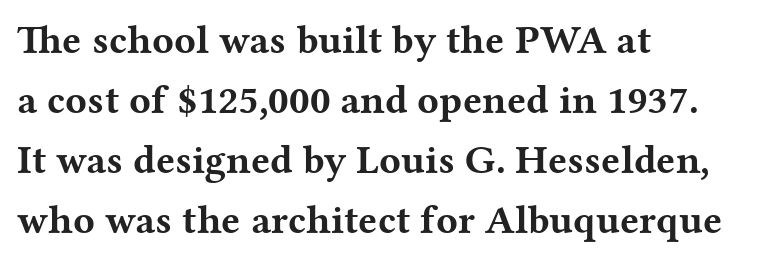
{"serif": "yes", "italic": "no", "bold": "yes", "weight": "bold", "width": "wide", "stroke_contrast": "medium", "x_height": "medium", "monospaced": "no", "underline": "no", "align": "left", "line_spacing": "normal", "line_spacing_ratio": 1.5, "letter_spacing": "normal", "letter_spacing_em": 0.0, "glyph_px": 40}
